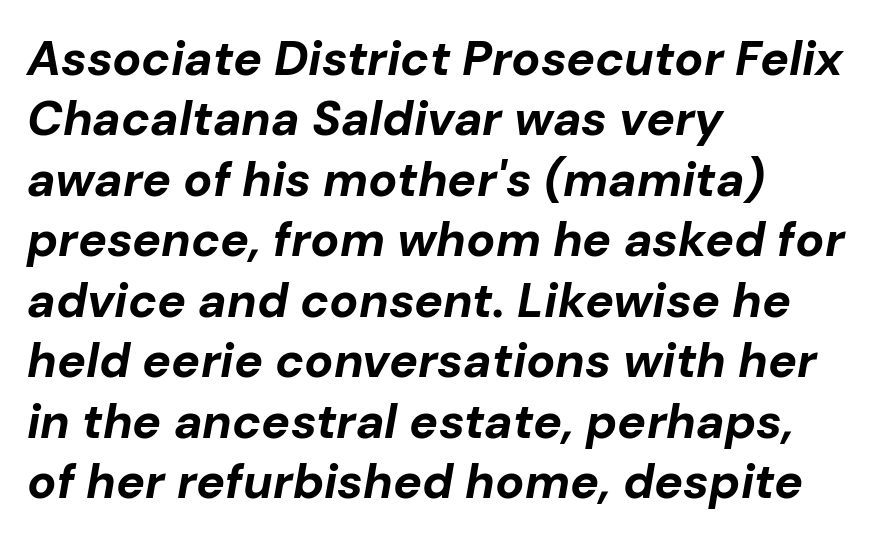
The rendering uses a bold face; every stroke is thick and dark. The line texture is even and compact thanks to regular tracking. Typeset ragged right — the left edge is the straight one. Quick note: italic.
